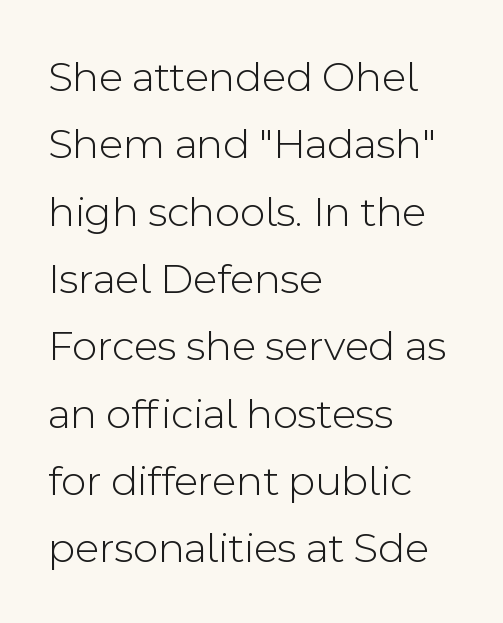
The image shows 44 px light sans-serif type, upright; set left-aligned, normal line spacing (1.53x), normal letter spacing, not underlined; a medium x-height.
